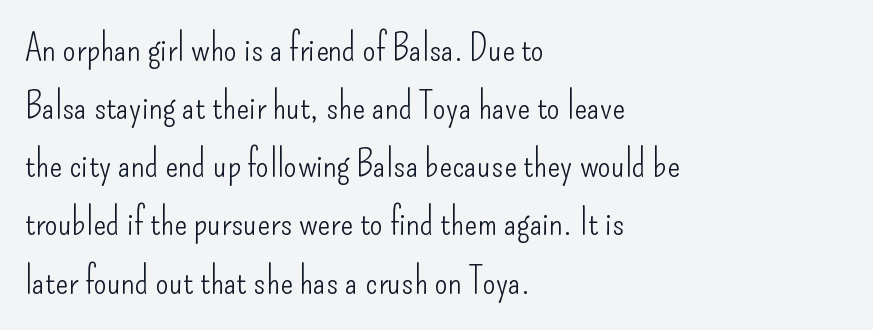
{"serif": "no", "italic": "no", "bold": "no", "weight": "light", "width": "condensed", "stroke_contrast": "low", "x_height": "small", "monospaced": "no", "underline": "no", "align": "left", "line_spacing": "normal", "line_spacing_ratio": 1.53, "letter_spacing": "normal", "letter_spacing_em": 0.0, "glyph_px": 38}
